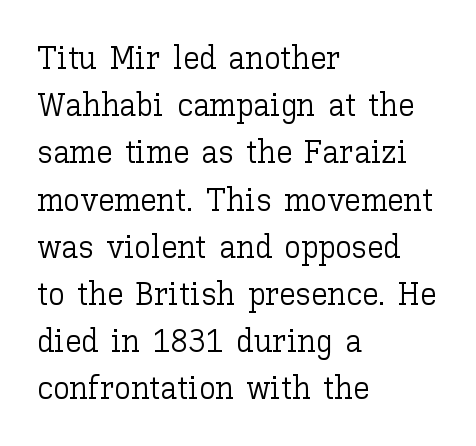
Q: Is the text bold? A: No.
Q: Is the text italic (slanted)? A: No, it is upright.
Q: Is the text underlined? A: No.
Q: How is the paragraph aligned? A: Left-aligned.
Q: Is the spacing between letters normal or unusually wide? A: Normal.
Q: Is the spacing between lines tight, normal or loose? A: Normal.
Q: Width (condensed, normal, or wide)? A: Normal.
Q: Stroke contrast? A: Low.
Q: x-height? A: Medium.
Q: Monospaced? A: No.
